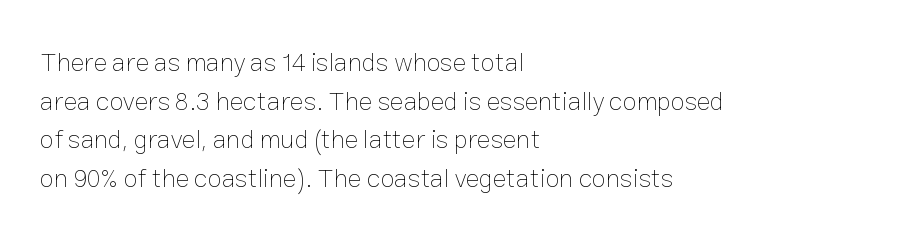
The image shows 26 px text type, upright; set left-aligned, normal line spacing (1.49x), normal letter spacing, not underlined.
